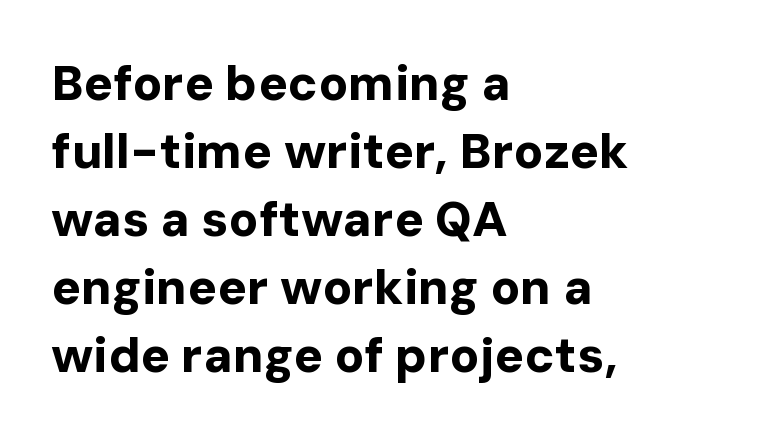
{"serif": "no", "italic": "no", "bold": "yes", "weight": "bold", "width": "normal", "stroke_contrast": "low", "x_height": "medium", "monospaced": "no", "underline": "no", "align": "left", "line_spacing": "normal", "line_spacing_ratio": 1.39, "letter_spacing": "normal", "letter_spacing_em": 0.0, "glyph_px": 49}
